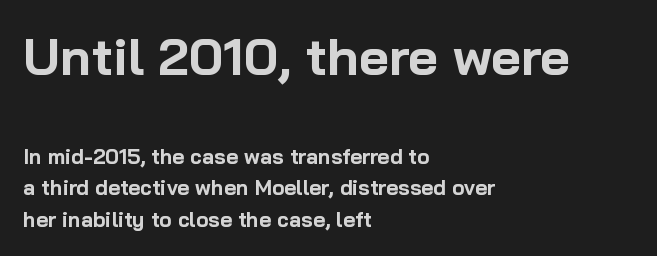
The lettering holds an erect, upright posture throughout. Notice how descenders clear the ascenders below comfortably — that's standard leading. Compared with typical body copy, the letter spacing here is the same. Block one is the big one; block two sits smaller underneath. Strokes here are thick enough to call this a true bold.
